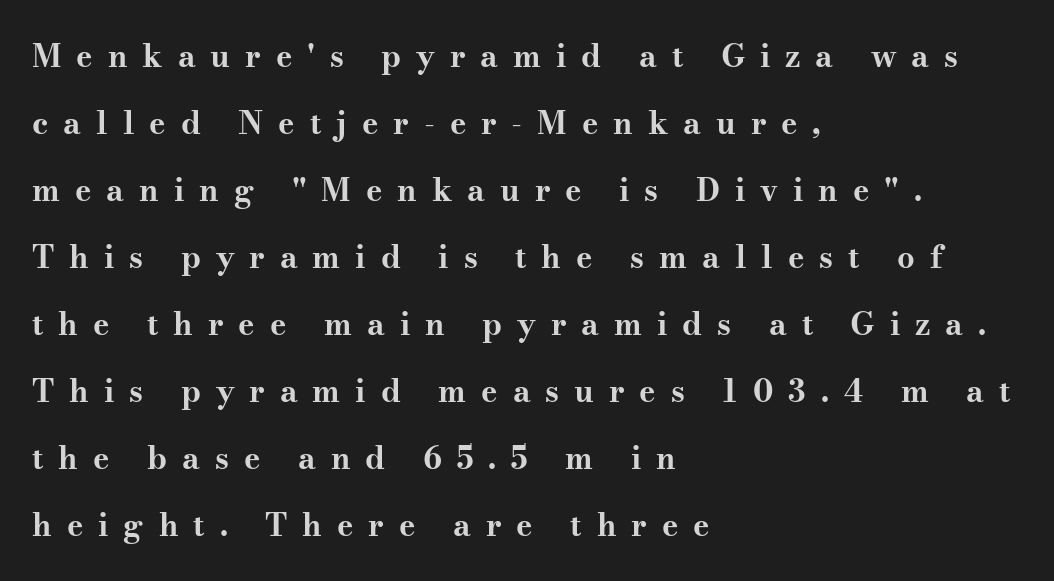
{"serif": "yes", "italic": "no", "bold": "yes", "weight": "bold", "width": "wide", "stroke_contrast": "medium", "x_height": "small", "monospaced": "no", "underline": "no", "align": "left", "line_spacing": "loose", "line_spacing_ratio": 2.16, "letter_spacing": "wide", "letter_spacing_em": 0.48, "glyph_px": 31}
